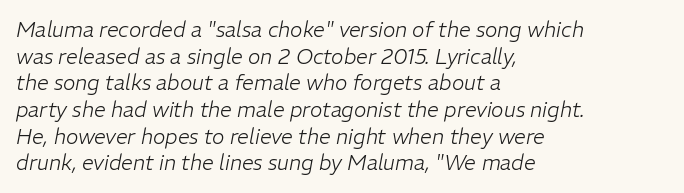
Descender tails drop into unmarked territory. The lines in this sample share a left origin and differ only in where they stop. The letters are slanted; this is an italic face. Evenly set lines give the paragraph a standard silhouette.
